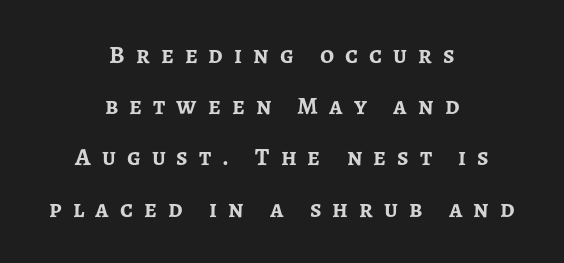
Q: Is the text bold? A: Yes.
Q: Is the text italic (slanted)? A: No, it is upright.
Q: Is the text underlined? A: No.
Q: How is the paragraph aligned? A: Centered.
Q: Is the spacing between letters normal or unusually wide? A: Unusually wide.
Q: Is the spacing between lines tight, normal or loose? A: Loose.
